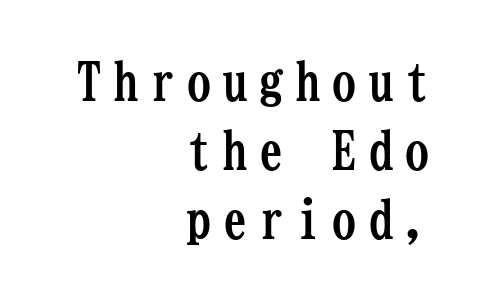
The image shows 52 px semibold, condensed serif type, upright, monospaced; set right-aligned, normal line spacing (1.33x), unusually wide letter spacing (+0.2 em), not underlined; low stroke contrast and a medium x-height.
